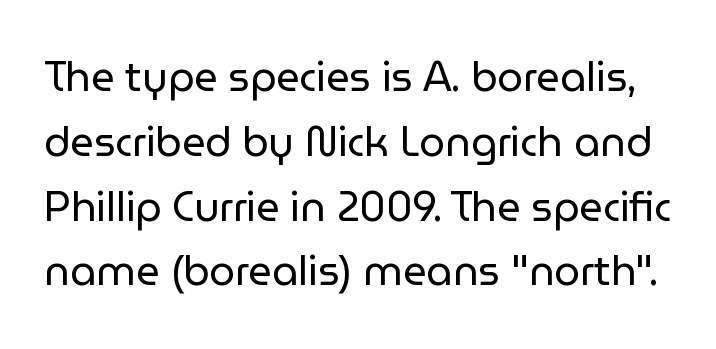
The image shows 41 px regular-weight sans-serif type, upright; set normal line spacing (1.58x), normal letter spacing, not underlined; low stroke contrast and a medium x-height.
